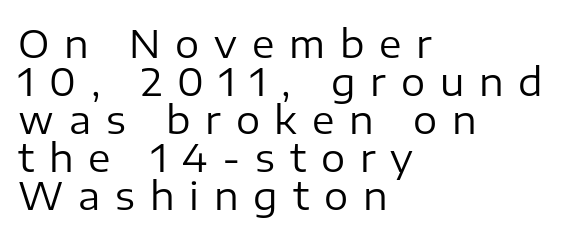
The image shows 38 px regular-weight sans-serif type, upright; set left-aligned, tight line spacing (1.0x), unusually wide letter spacing (+0.39 em), not underlined; low stroke contrast and a medium x-height.
